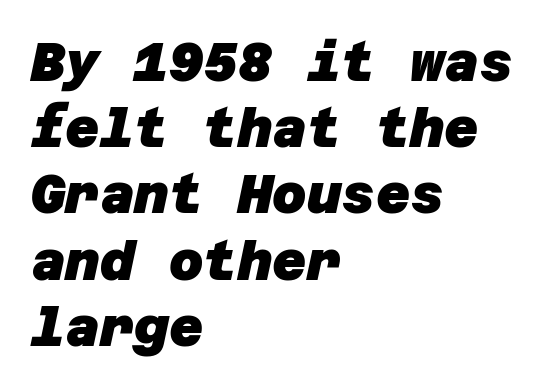
Every letter is thick-stroked: bold, no question. All the whitespace from short lines collects on the right. A typesetter would call this leading conventional body-copy spacing. Each letter's strokes conclude bluntly, with no projecting serifs.
